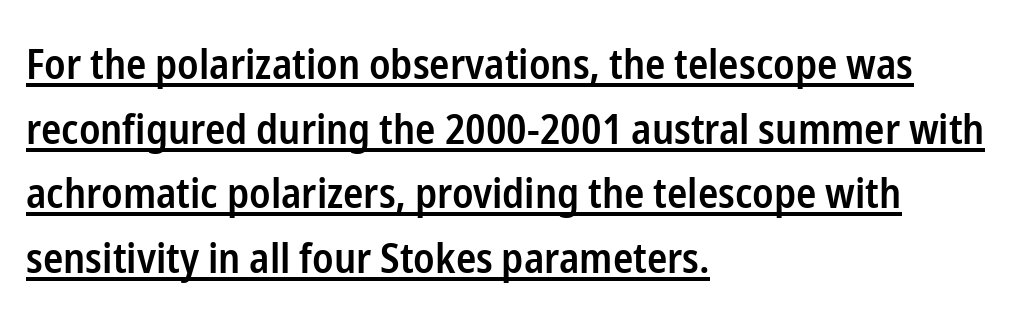
The image shows 42 px semibold, condensed sans-serif type, upright; set left-aligned, normal line spacing (1.54x), normal letter spacing, underlined; low stroke contrast and a medium x-height.
